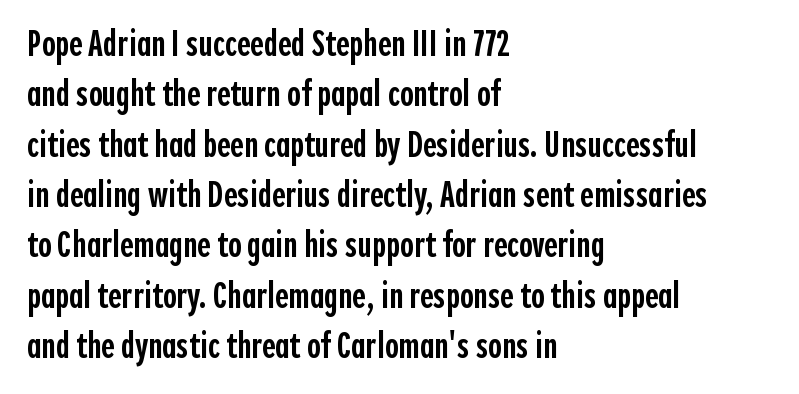
The image shows 37 px semibold, condensed sans-serif type, upright; set left-aligned, normal line spacing (1.36x), normal letter spacing, not underlined; a medium x-height.
